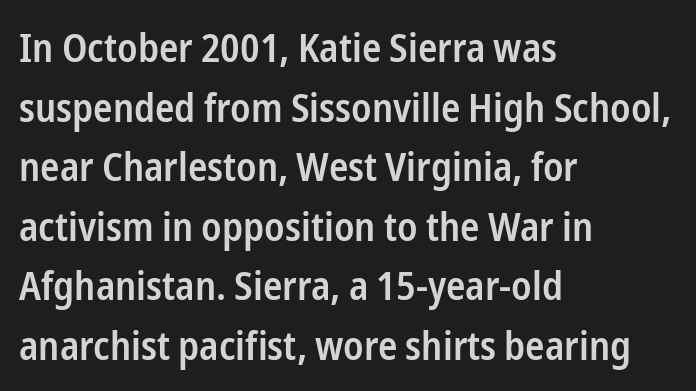
{"serif": "no", "italic": "no", "bold": "semi", "weight": "semibold", "width": "condensed", "stroke_contrast": "low", "x_height": "medium", "monospaced": "no", "underline": "no", "align": "left", "line_spacing": "normal", "line_spacing_ratio": 1.49, "letter_spacing": "normal", "letter_spacing_em": 0.0, "glyph_px": 40}
